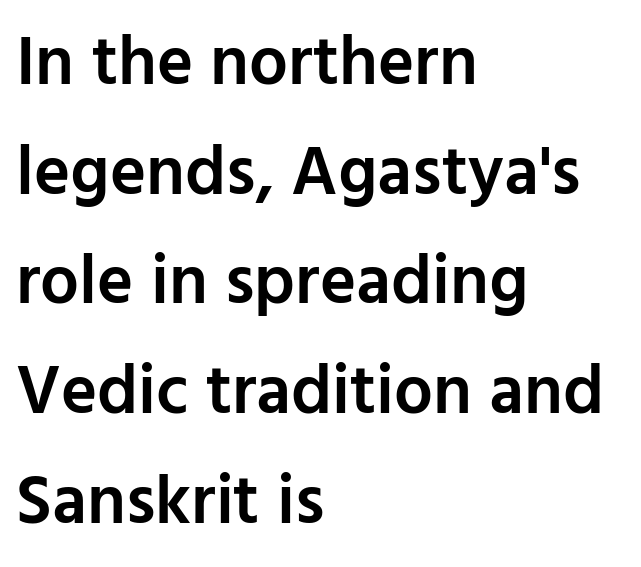
A student would call this left alignment; a typographer would say flush left, rag right. Interline gaps are of average width in this sample. The letters are semibold — heavier than regular but short of a full bold. Observe the ordinary spacing: letters are neighbours, not strangers. Each letter's strokes conclude bluntly, with no projecting serifs. This is roman type, the default non-slanted kind.
